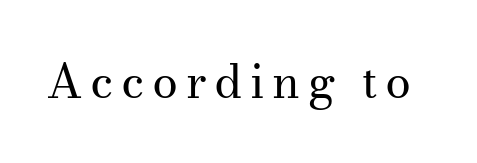
Q: Is the text bold? A: No.
Q: Is the text italic (slanted)? A: No, it is upright.
Q: Is the typeface a serif or a sans-serif typeface? A: Serif.
Q: Is the text underlined? A: No.
Q: Width (condensed, normal, or wide)? A: Normal.
Q: Stroke contrast? A: Medium.
Q: x-height? A: Small.
Q: Monospaced? A: No.
